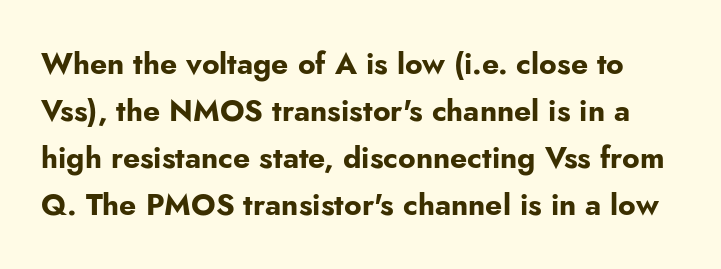
Q: Is the text bold? A: Yes.
Q: Is the text italic (slanted)? A: No, it is upright.
Q: Is the typeface a serif or a sans-serif typeface? A: Sans-serif.
Q: Is the text underlined? A: No.
Q: Is the spacing between letters normal or unusually wide? A: Normal.
Q: Is the spacing between lines tight, normal or loose? A: Normal.
Q: Width (condensed, normal, or wide)? A: Normal.
Q: Stroke contrast? A: Low.
Q: x-height? A: Small.
Q: Monospaced? A: No.
